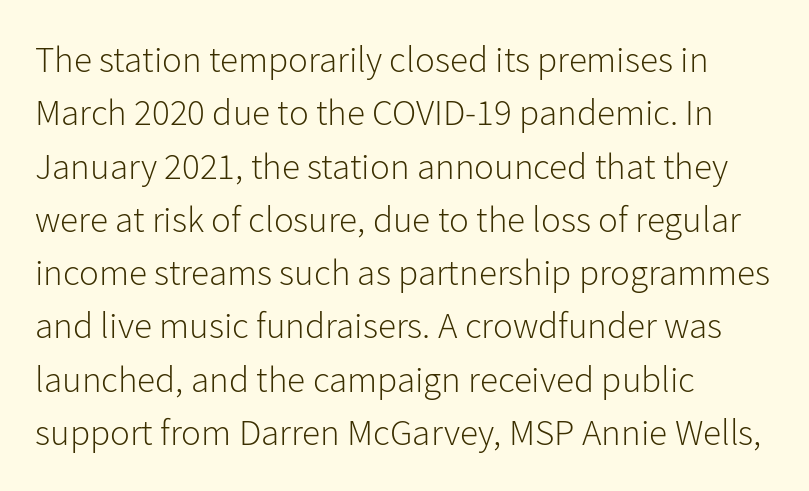
Q: Is the text bold? A: No.
Q: Is the text italic (slanted)? A: No, it is upright.
Q: Is the typeface a serif or a sans-serif typeface? A: Sans-serif.
Q: Is the text underlined? A: No.
Q: How is the paragraph aligned? A: Left-aligned.
Q: Is the spacing between letters normal or unusually wide? A: Normal.
Q: Is the spacing between lines tight, normal or loose? A: Normal.
Q: Width (condensed, normal, or wide)? A: Normal.
Q: Stroke contrast? A: Low.
Q: x-height? A: Medium.
Q: Monospaced? A: No.
